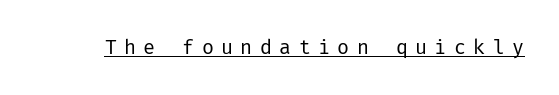
The image shows 20 px text type, upright; set unusually wide letter spacing (+0.37 em), underlined.
